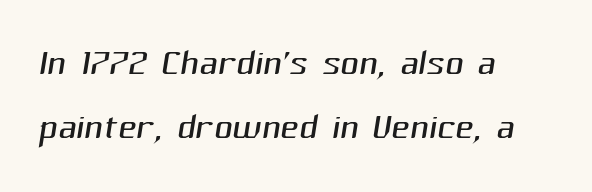
{"serif": "no", "bold": "no", "weight": "light", "width": "normal", "stroke_contrast": "medium", "x_height": "medium", "monospaced": "no", "underline": "no", "align": "left", "line_spacing": "normal", "line_spacing_ratio": 1.25, "letter_spacing": "normal", "letter_spacing_em": 0.0, "glyph_px": 51}
